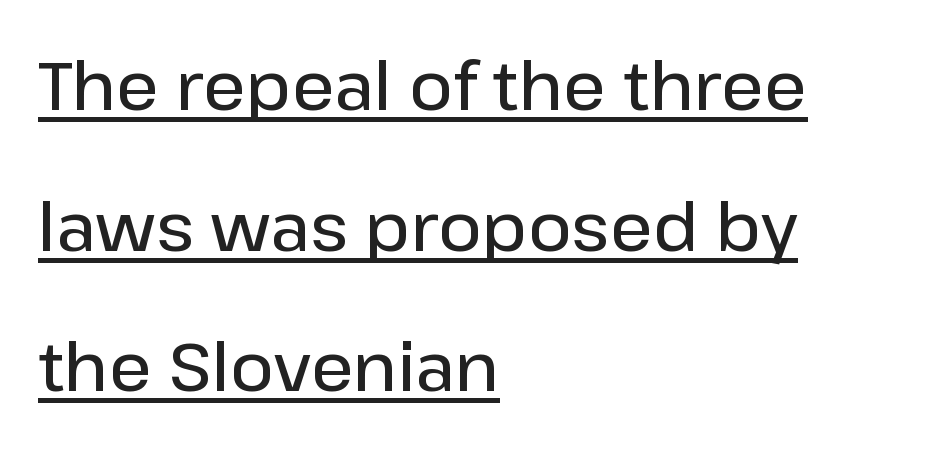
The image shows 67 px semibold sans-serif type, upright; set left-aligned, loose line spacing (2.1x), normal letter spacing, underlined; low stroke contrast and a medium x-height.
